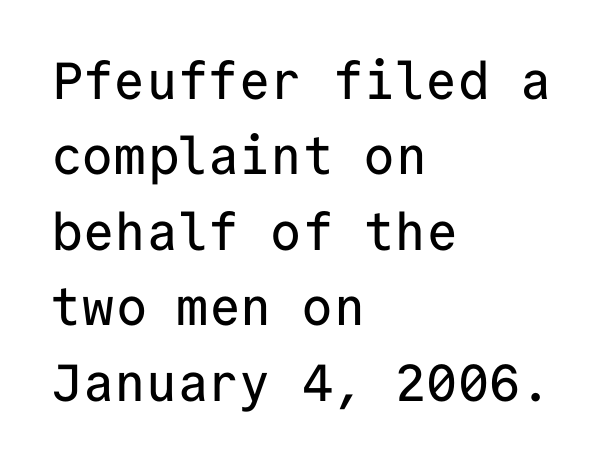
{"serif": "no", "italic": "no", "width": "normal", "stroke_contrast": "low", "x_height": "medium", "monospaced": "yes", "underline": "no", "align": "left", "line_spacing": "normal", "line_spacing_ratio": 1.45, "letter_spacing": "normal", "letter_spacing_em": 0.0, "glyph_px": 52}
